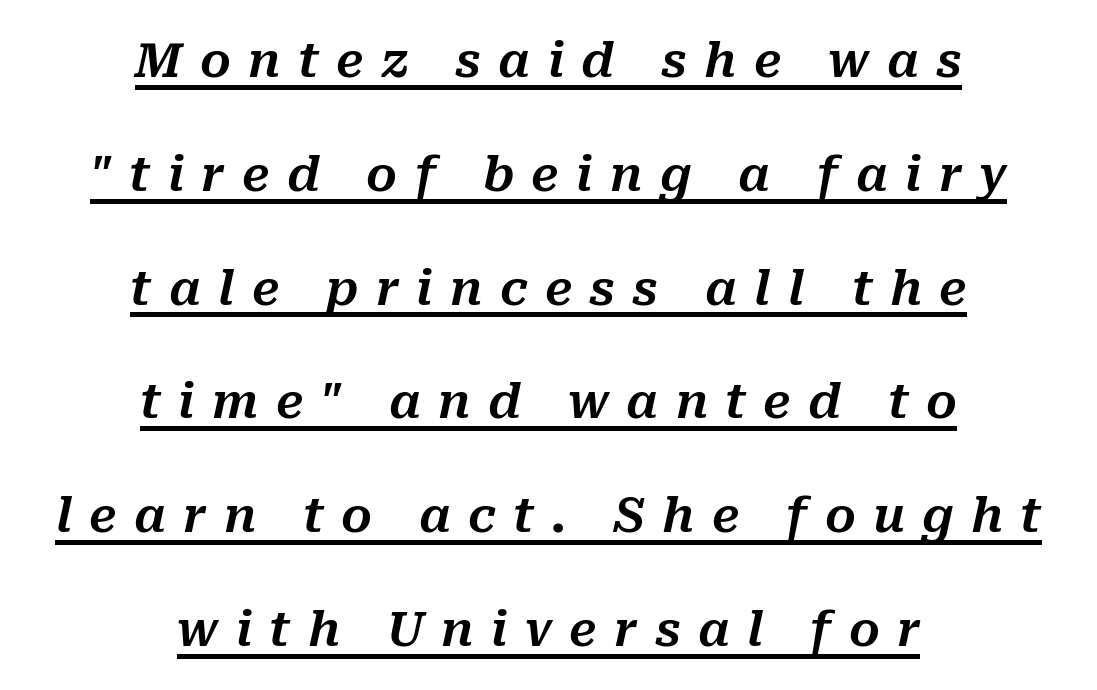
{"italic": "yes", "lean": "right", "slant_degrees": 10, "width": "normal", "stroke_contrast": "medium", "x_height": "medium", "monospaced": "no", "underline": "yes", "align": "center", "line_spacing": "loose", "line_spacing_ratio": 2.37, "letter_spacing": "wide", "letter_spacing_em": 0.36, "glyph_px": 48}
